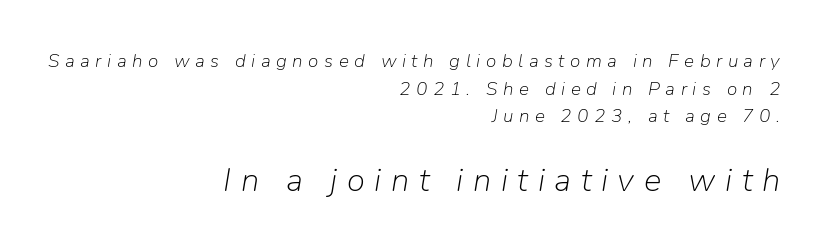
{"italic": "yes", "lean": "right", "slant_degrees": 9, "bold": "no", "weight": "light", "width": "normal", "stroke_contrast": "low", "x_height": "medium", "monospaced": "no", "underline": "no", "align": "right", "line_spacing": "normal", "line_spacing_ratio": 1.46, "letter_spacing": "wide", "letter_spacing_em": 0.29, "larger_block": "second", "size_ratio": 1.74, "glyph_px": 33}
